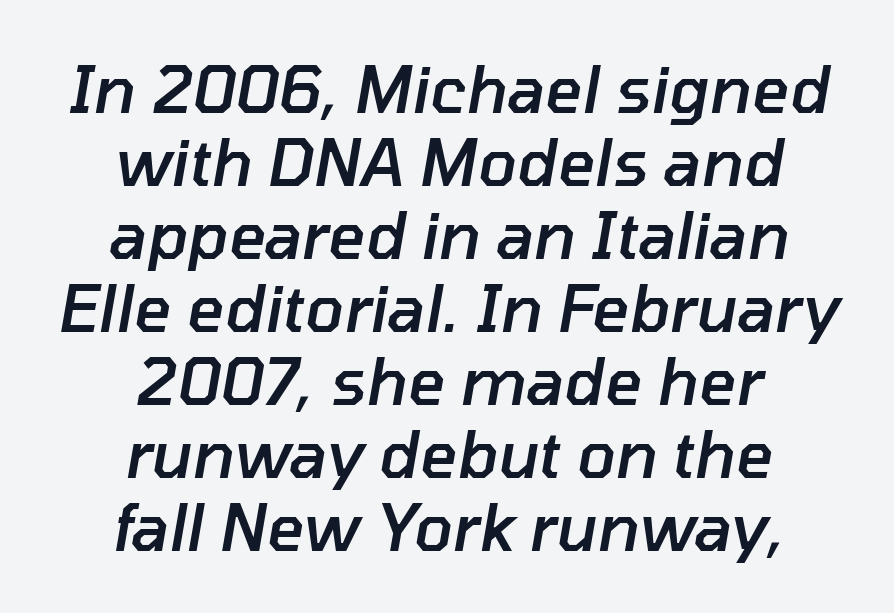
Which margin do the lines hug? Neither — every line sits in the middle. Notice how the stems are inclined rather than vertical — that's the hallmark of italics. A somewhat darkened texture: the type is semibold rather than bold. This sample trades vertical openness for compactness between lines.
